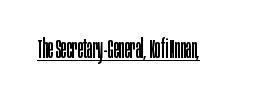
Q: Is the text bold? A: No.
Q: Is the text italic (slanted)? A: No, it is upright.
Q: Is the text underlined? A: Yes.
Q: Is the spacing between letters normal or unusually wide? A: Normal.
